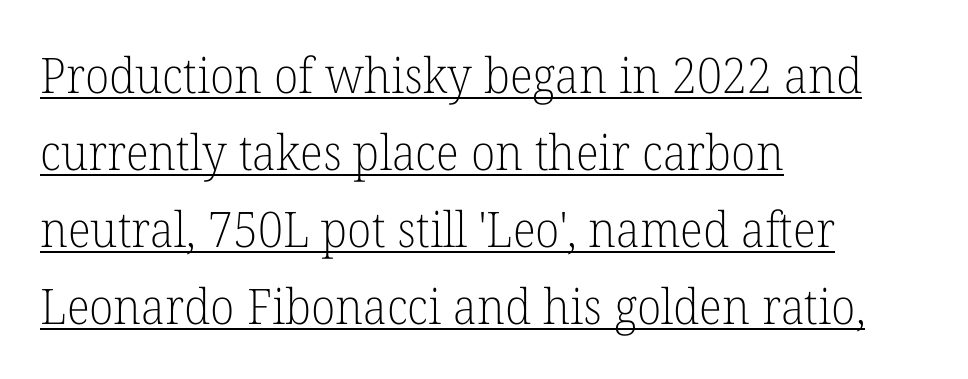
{"serif": "yes", "italic": "no", "bold": "no", "weight": "light", "width": "normal", "stroke_contrast": "low", "x_height": "medium", "monospaced": "no", "underline": "yes", "align": "left", "line_spacing": "normal", "line_spacing_ratio": 1.57, "letter_spacing": "normal", "letter_spacing_em": 0.0, "glyph_px": 49}
